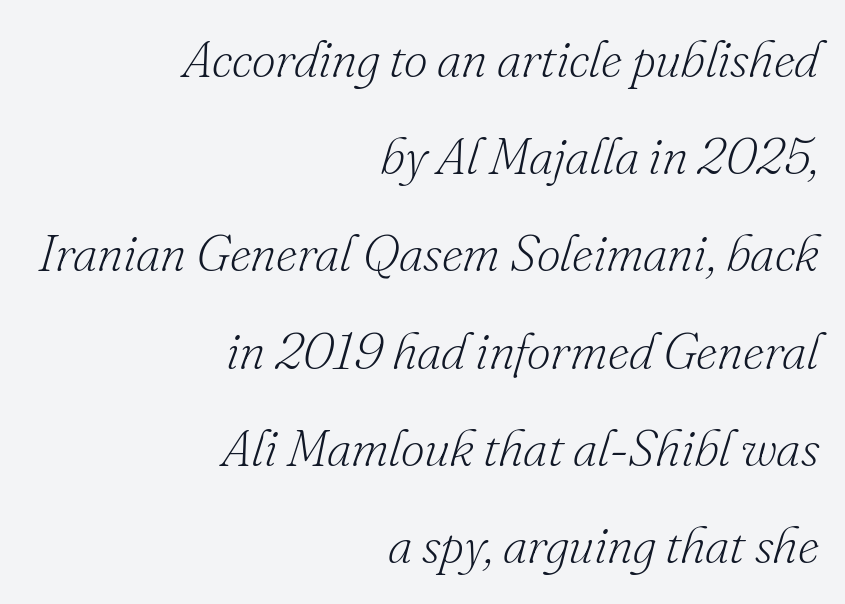
The face used here is proportionally spaced, like ordinary book or web type. Is the type heavy? It reads as light-to-regular instead. Is the type slanted? Yes — the strokes lean at a clear angle. Look at the tracking — it's just the regular setting, nothing added.
